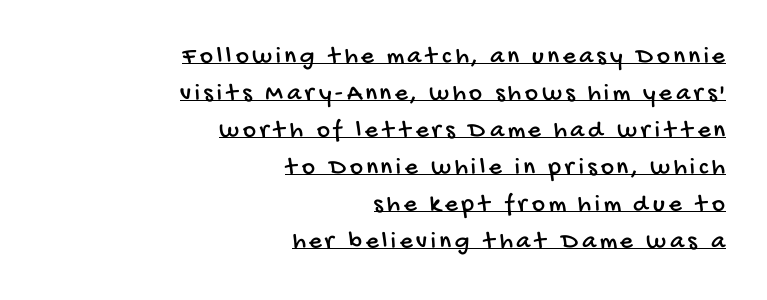
The image shows 25 px text type; set right-aligned, normal line spacing (1.48x), underlined.
